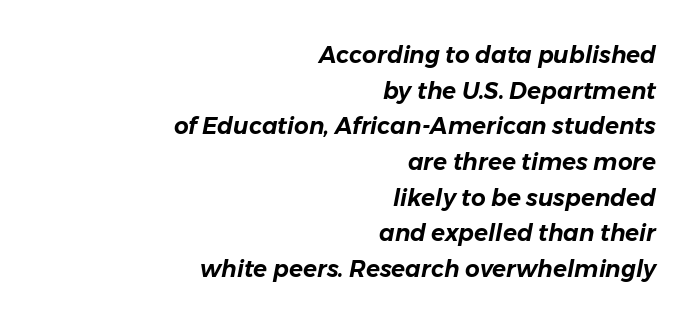
{"italic": "yes", "lean": "right", "slant_degrees": 11, "underline": "no", "align": "right", "line_spacing": "normal", "line_spacing_ratio": 1.55, "letter_spacing": "normal", "letter_spacing_em": 0.0, "glyph_px": 23}
